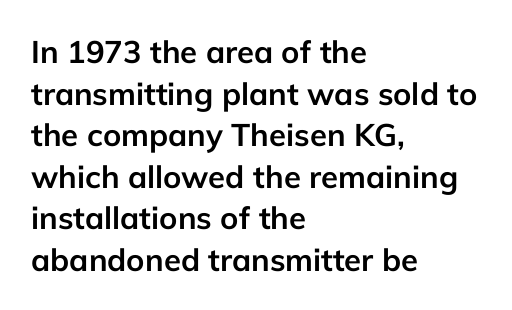
Anything drawn beneath the words? Only blank space. The text block is weighted toward the left margin, trailing off unevenly rightward. This rendering employs a face without finishing strokes, i.e., a sans-serif. The letterforms sit shoulder to shoulder at normal distance. Students, observe: this is what conventionally led text looks like. The lettering holds an erect, upright posture throughout.
